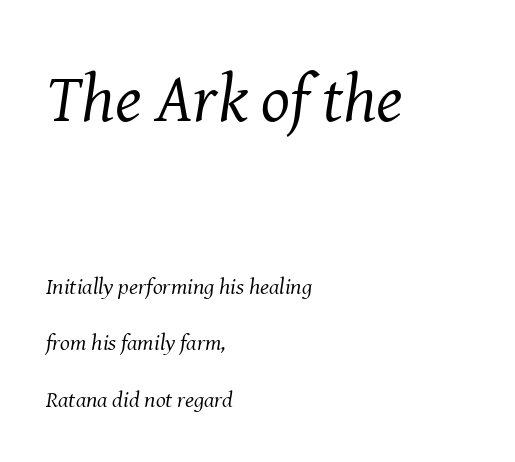
Observe the ordinary spacing: letters are neighbours, not strangers. Compared with typical paragraphs, the rows here are farther apart. The type family on display is of the serif kind. The string is rendered with underlining switched off. Proportional: the letters do not fall into vertical columns.
